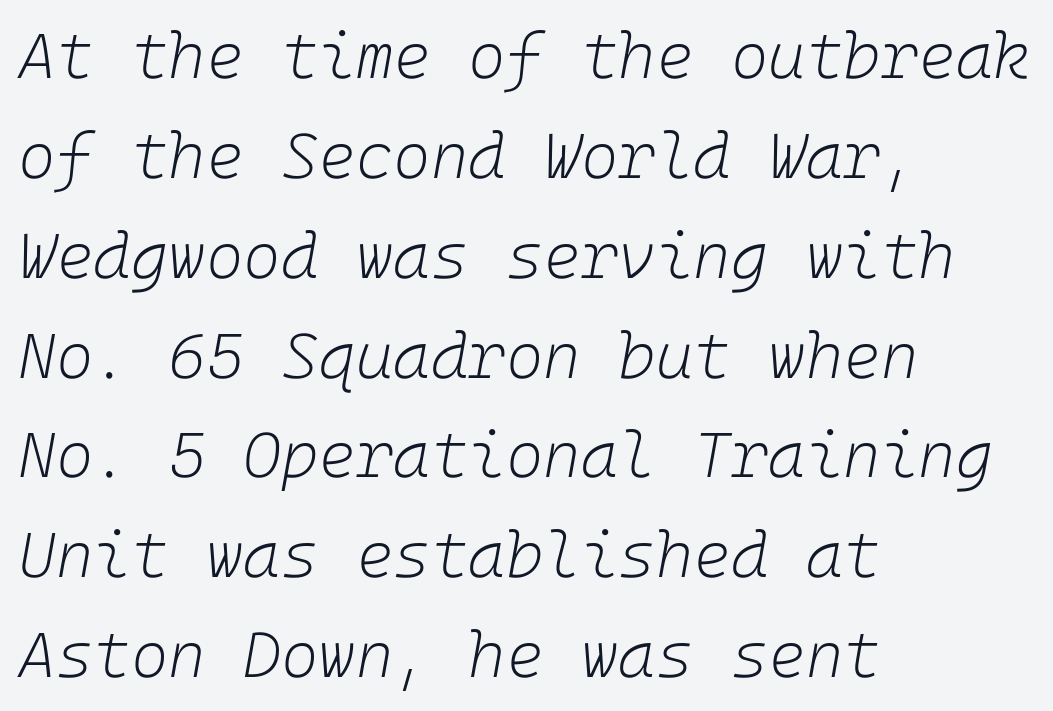
{"italic": "yes", "lean": "right", "slant_degrees": 10, "bold": "no", "weight": "light", "width": "normal", "stroke_contrast": "low", "x_height": "medium", "underline": "no", "align": "left", "line_spacing": "normal", "line_spacing_ratio": 1.56, "letter_spacing": "normal", "letter_spacing_em": 0.0, "glyph_px": 64}
